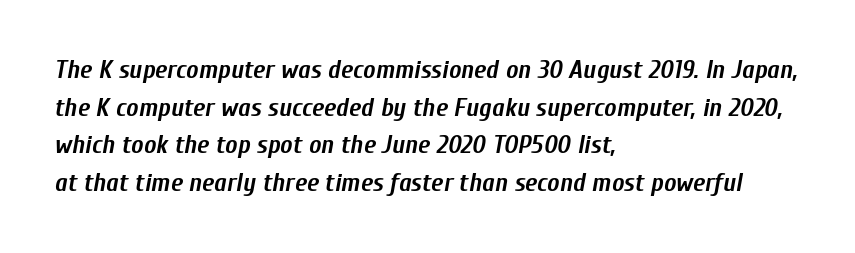
Q: Is the text bold? A: Yes.
Q: Is the text italic (slanted)? A: Yes, it leans right by about 10 degrees.
Q: Is the text underlined? A: No.
Q: How is the paragraph aligned? A: Left-aligned.
Q: Is the spacing between letters normal or unusually wide? A: Normal.
Q: Is the spacing between lines tight, normal or loose? A: Normal.
